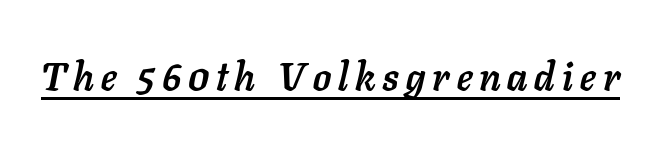
{"italic": "yes", "lean": "right", "slant_degrees": 11, "bold": "yes", "weight": "semibold", "width": "normal", "stroke_contrast": "low", "x_height": "medium", "monospaced": "no", "underline": "yes", "glyph_px": 39}
